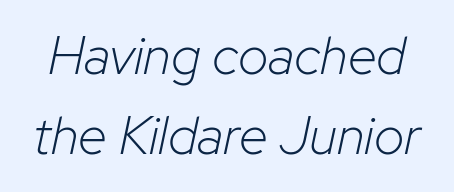
The image shows 53 px light type, italic (leaning right); set normal line spacing (1.51x), normal letter spacing, not underlined; low stroke contrast and a medium x-height.
